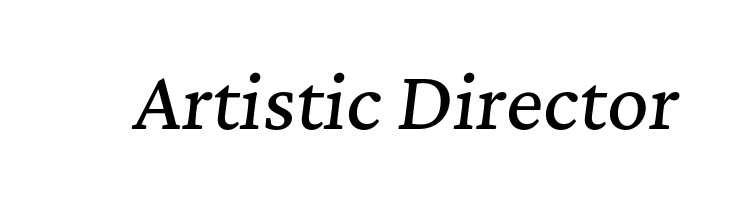
The image shows 72 px serif type, italic (leaning right); set normal letter spacing, not underlined; medium stroke contrast and a medium x-height.
